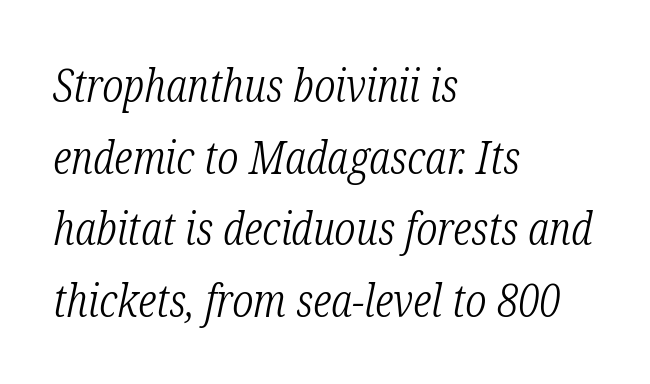
{"serif": "yes", "italic": "yes", "lean": "right", "slant_degrees": 12, "bold": "no", "weight": "light", "width": "condensed", "stroke_contrast": "low", "x_height": "medium", "monospaced": "no", "underline": "no", "align": "left", "line_spacing": "normal", "line_spacing_ratio": 1.59, "letter_spacing": "normal", "letter_spacing_em": 0.0, "glyph_px": 45}
